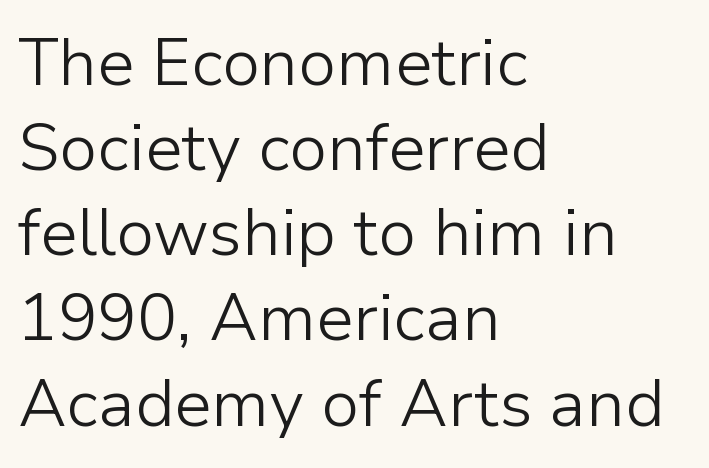
Q: Is the text bold? A: No.
Q: Is the text italic (slanted)? A: No, it is upright.
Q: Is the typeface a serif or a sans-serif typeface? A: Sans-serif.
Q: Is the text underlined? A: No.
Q: How is the paragraph aligned? A: Left-aligned.
Q: Is the spacing between letters normal or unusually wide? A: Normal.
Q: Is the spacing between lines tight, normal or loose? A: Normal.
Q: Width (condensed, normal, or wide)? A: Normal.
Q: Stroke contrast? A: Low.
Q: x-height? A: Medium.
Q: Monospaced? A: No.
